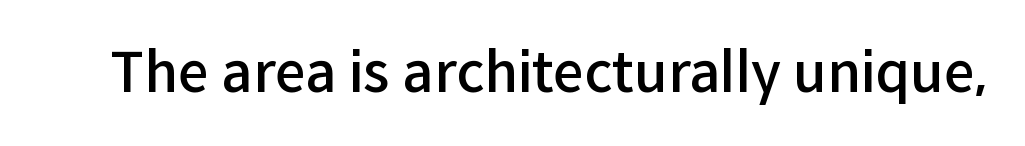
Underlining? Definitely not there. Examine the stroke ends and you'll find no serifs. Characters follow at the spacing the type designer built in. Typographic density is moderately raised because the face is semibold. Ascenders rise straight up at ninety degrees.
